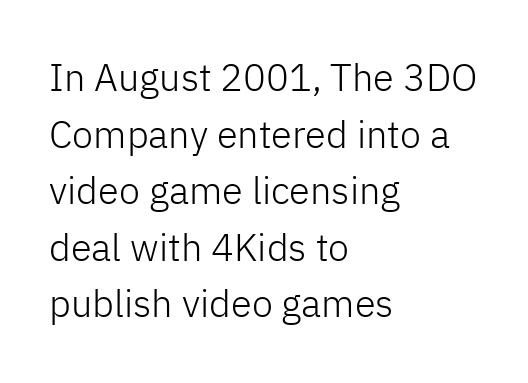
{"serif": "no", "italic": "no", "bold": "no", "weight": "light", "width": "normal", "stroke_contrast": "low", "x_height": "medium", "monospaced": "no", "underline": "no", "align": "left", "line_spacing": "normal", "line_spacing_ratio": 1.49, "letter_spacing": "normal", "letter_spacing_em": 0.0, "glyph_px": 38}
